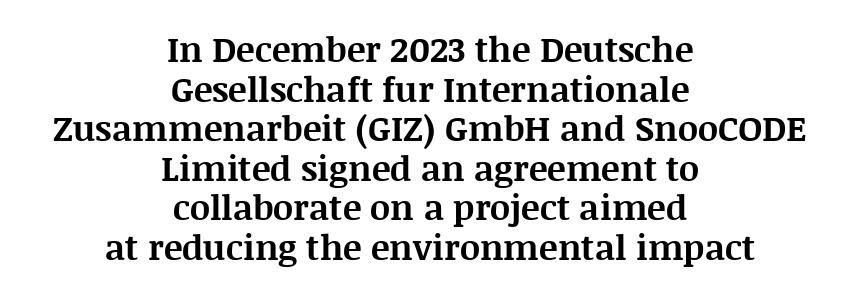
{"serif": "yes", "italic": "no", "bold": "yes", "weight": "bold", "width": "normal", "stroke_contrast": "medium", "x_height": "large", "monospaced": "no", "underline": "no", "align": "center", "line_spacing": "tight", "line_spacing_ratio": 1.13, "letter_spacing": "normal", "letter_spacing_em": 0.0, "glyph_px": 35}
